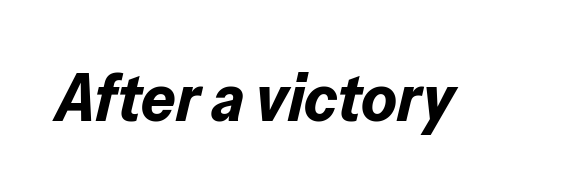
Q: Is the text bold? A: Yes.
Q: Is the text italic (slanted)? A: Yes, it leans right by about 13 degrees.
Q: Is the text underlined? A: No.
Q: Is the spacing between letters normal or unusually wide? A: Normal.
Q: Width (condensed, normal, or wide)? A: Normal.
Q: Stroke contrast? A: Low.
Q: x-height? A: Medium.
Q: Monospaced? A: No.
